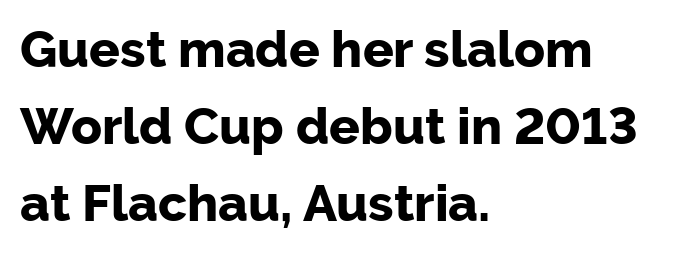
A normal amount of white space separates one row of letters from the next. Short and long lines alike share a common starting point at left. Does the weight exceed regular? Yes, all the way to bold. Is there any slant? The stems are plumb.
